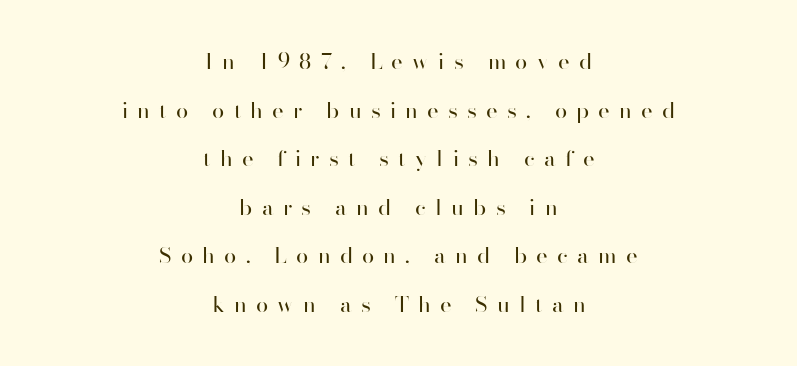
Students, observe: this is what heavily led, spacious text looks like. This is the regular roman posture of the typeface. Honestly, there is no underline to notice here at all. Tracking here is generous; glyphs stand well apart from one another.
